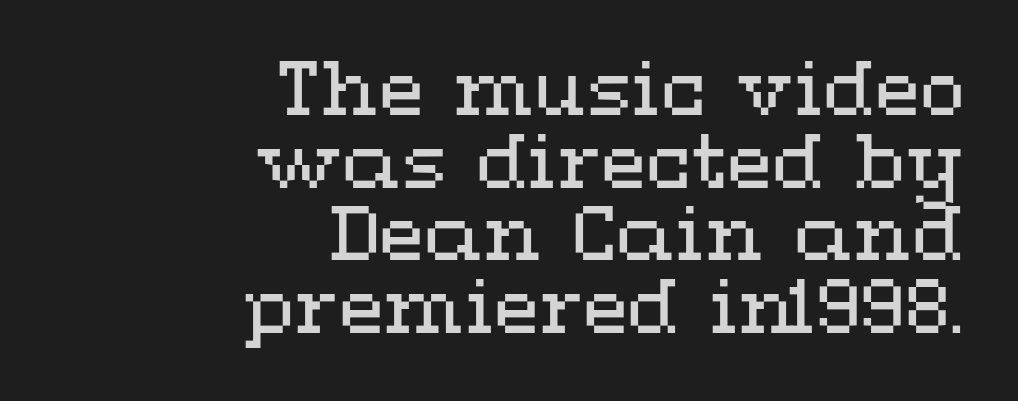
Q: Is the text bold? A: No.
Q: Is the text italic (slanted)? A: No, it is upright.
Q: Is the text underlined? A: No.
Q: How is the paragraph aligned? A: Right-aligned.
Q: Is the spacing between letters normal or unusually wide? A: Normal.
Q: Is the spacing between lines tight, normal or loose? A: Tight.
Q: Width (condensed, normal, or wide)? A: Wide.
Q: Stroke contrast? A: Medium.
Q: x-height? A: Medium.
Q: Monospaced? A: No.
